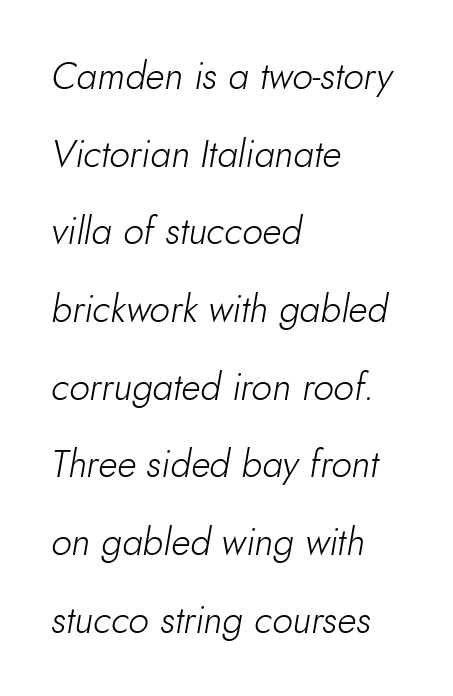
Q: Is the text bold? A: No.
Q: Is the text italic (slanted)? A: Yes, it leans right by about 10 degrees.
Q: Is the text underlined? A: No.
Q: How is the paragraph aligned? A: Left-aligned.
Q: Is the spacing between letters normal or unusually wide? A: Normal.
Q: Is the spacing between lines tight, normal or loose? A: Loose.
Q: Width (condensed, normal, or wide)? A: Normal.
Q: Stroke contrast? A: Low.
Q: x-height? A: Small.
Q: Monospaced? A: No.
